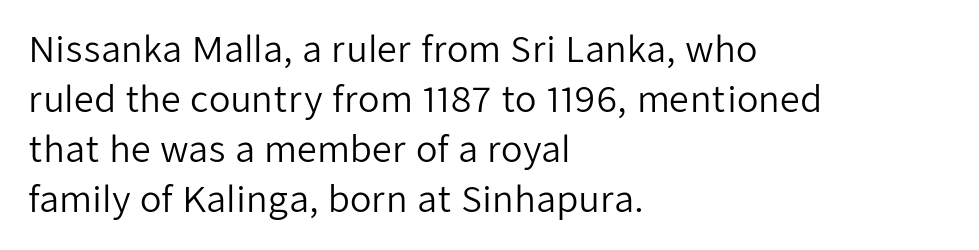
Q: Is the text bold? A: No.
Q: Is the text italic (slanted)? A: No, it is upright.
Q: Is the typeface a serif or a sans-serif typeface? A: Sans-serif.
Q: Is the text underlined? A: No.
Q: How is the paragraph aligned? A: Left-aligned.
Q: Is the spacing between letters normal or unusually wide? A: Normal.
Q: Is the spacing between lines tight, normal or loose? A: Normal.
Q: Width (condensed, normal, or wide)? A: Normal.
Q: Stroke contrast? A: Low.
Q: x-height? A: Medium.
Q: Monospaced? A: No.
